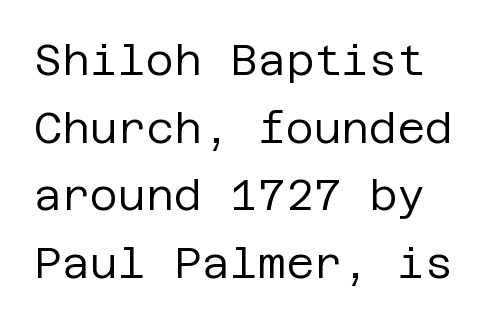
A sans-serif font was chosen for this passage. Interline gaps are of average width in this sample. The string is rendered with underlining switched off. The face looks like a standard text weight, possibly lighter. The type sits square on the baseline with zero lean.
